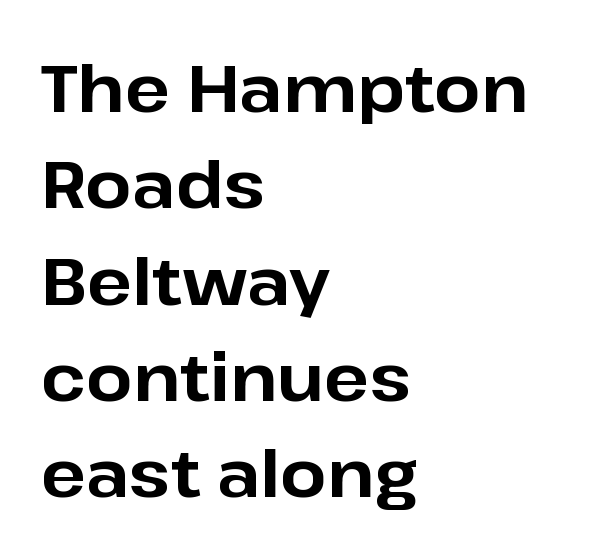
The image shows 66 px bold sans-serif type, upright; set left-aligned, normal line spacing (1.46x), normal letter spacing, not underlined; low stroke contrast and a medium x-height.
